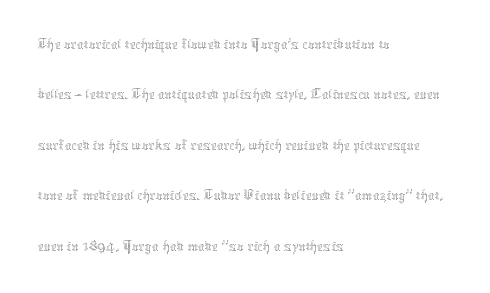
The font sits on the lighter half of the weight spectrum, regular included. Nothing unusual about the tracking: characters are spaced as the font intends. A typesetter would call this proportional, since set widths differ per character. Each line starts at the same left margin while the right side varies.
